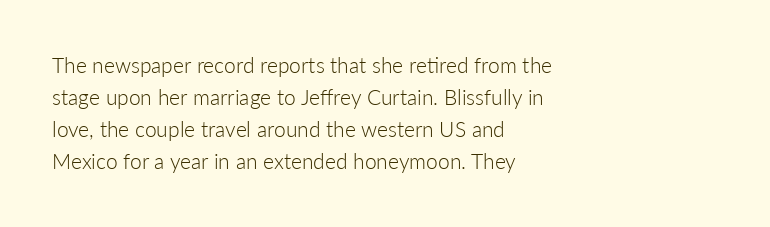
Is the block centered? No — it sits flush against the left margin. Honestly, the row spacing looks completely unremarkable. Check under the words: just untouched page. Ascenders rise straight up at ninety degrees. Nobody touched the tracking dial on this one.
